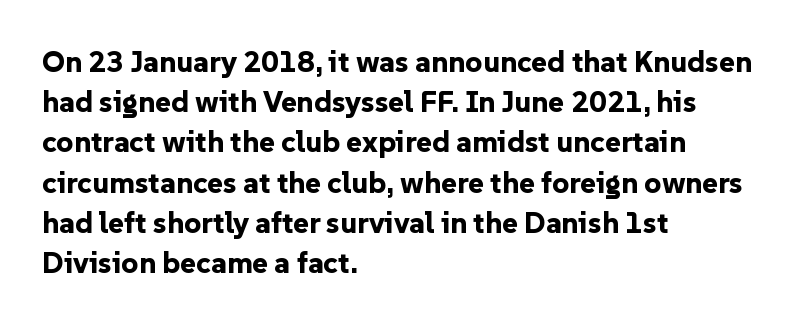
Q: Is the text bold? A: Yes.
Q: Is the text italic (slanted)? A: No, it is upright.
Q: Is the typeface a serif or a sans-serif typeface? A: Sans-serif.
Q: Is the text underlined? A: No.
Q: How is the paragraph aligned? A: Left-aligned.
Q: Is the spacing between letters normal or unusually wide? A: Normal.
Q: Is the spacing between lines tight, normal or loose? A: Normal.
Q: Width (condensed, normal, or wide)? A: Normal.
Q: Stroke contrast? A: Low.
Q: x-height? A: Medium.
Q: Monospaced? A: No.
